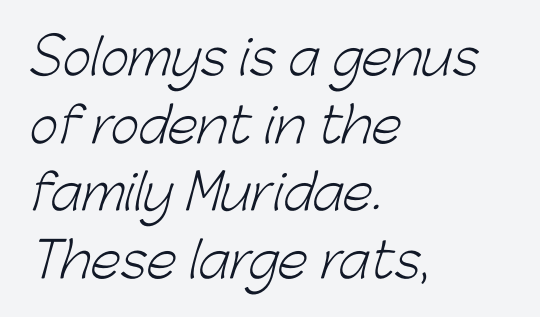
Q: Is the text bold? A: No.
Q: Is the typeface a serif or a sans-serif typeface? A: Sans-serif.
Q: Is the text underlined? A: No.
Q: How is the paragraph aligned? A: Left-aligned.
Q: Is the spacing between letters normal or unusually wide? A: Normal.
Q: Is the spacing between lines tight, normal or loose? A: Normal.
Q: Width (condensed, normal, or wide)? A: Normal.
Q: Stroke contrast? A: Low.
Q: x-height? A: Medium.
Q: Monospaced? A: No.
